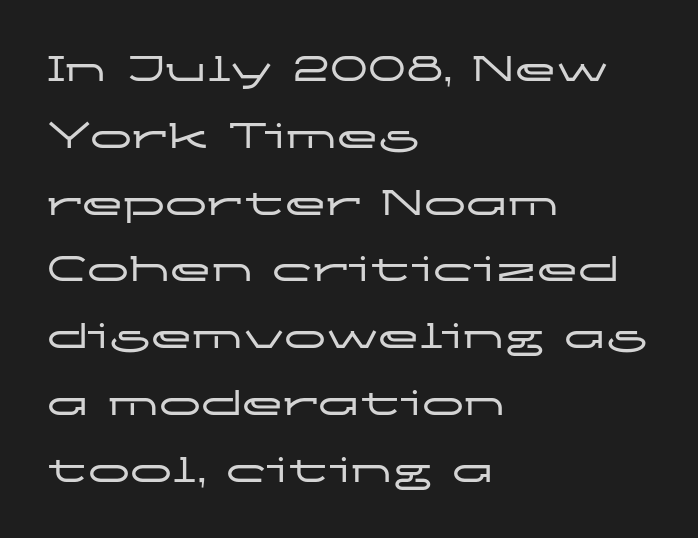
Type without underlining. The specimen reads as upright at a glance. Every row of glyphs begins at an identical x-position on the left. Spacing verdict: proportional, widths tailored to each character.
